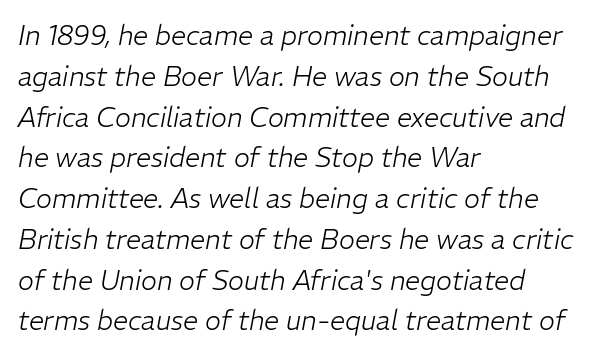
Q: Is the text bold? A: No.
Q: Is the text italic (slanted)? A: Yes, it leans right by about 11 degrees.
Q: Is the text underlined? A: No.
Q: How is the paragraph aligned? A: Left-aligned.
Q: Is the spacing between letters normal or unusually wide? A: Normal.
Q: Is the spacing between lines tight, normal or loose? A: Normal.
